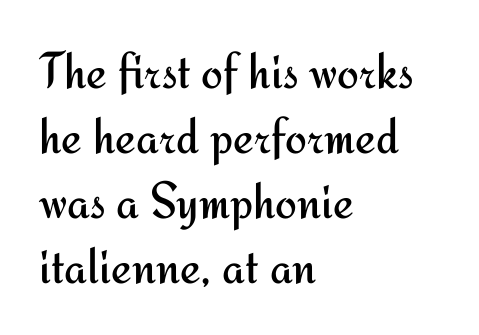
The image shows 52 px regular-weight sans-serif type, upright; set left-aligned, normal line spacing (1.25x), normal letter spacing, not underlined; medium stroke contrast and a small x-height.
